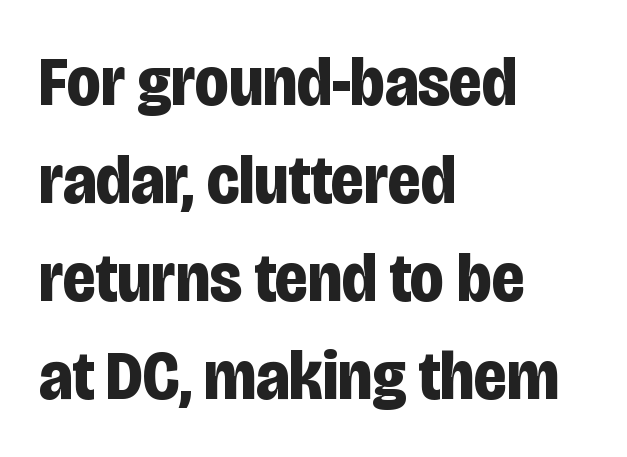
Classification — sans serif. Varying glyph widths throughout — classic text-font behaviour. Caption: standard tracking, unaltered. Type without underlining.
